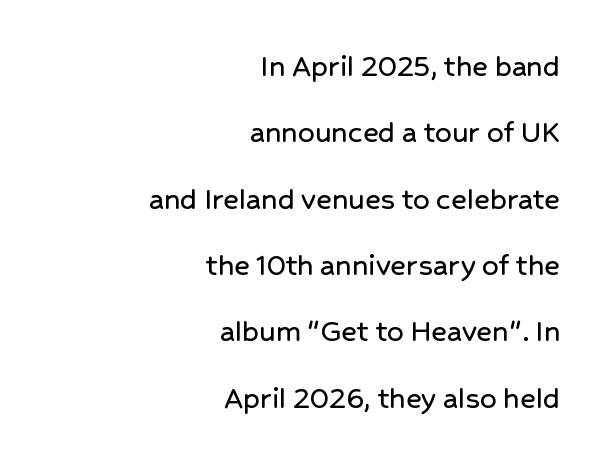
{"serif": "no", "italic": "no", "width": "normal", "stroke_contrast": "low", "x_height": "medium", "monospaced": "no", "underline": "no", "align": "right", "line_spacing": "loose", "line_spacing_ratio": 2.01, "letter_spacing": "normal", "letter_spacing_em": 0.0, "glyph_px": 33}
